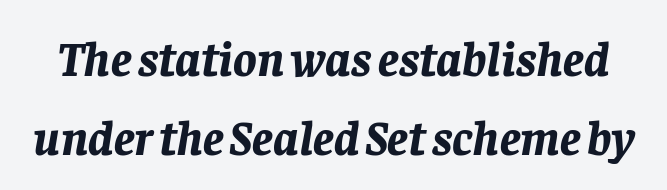
Think of a printed novel: that variable character pitch is what you see here. This sample uses plain, unmodified letter spacing. Lines of text with bare space underneath. These words are printed bold, with thick strokes throughout. The block of text has a typical density, with ordinary space between rows.
